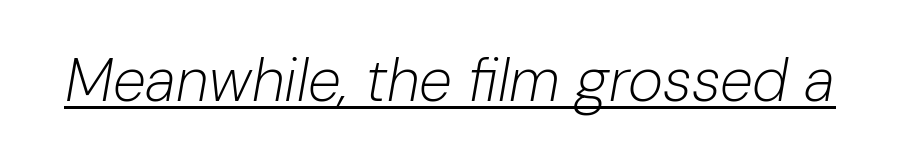
Q: Is the text bold? A: No.
Q: Is the text italic (slanted)? A: Yes, it leans right by about 10 degrees.
Q: Is the text underlined? A: Yes.
Q: Is the spacing between letters normal or unusually wide? A: Normal.
Q: Width (condensed, normal, or wide)? A: Normal.
Q: Stroke contrast? A: Low.
Q: x-height? A: Medium.
Q: Monospaced? A: No.
